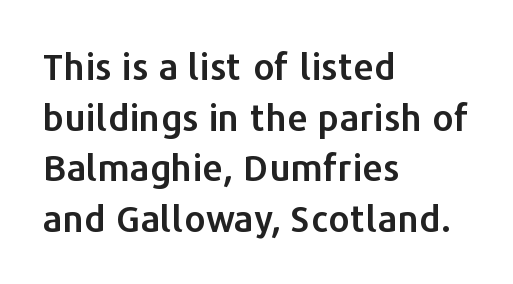
Q: Is the text italic (slanted)? A: No, it is upright.
Q: Is the typeface a serif or a sans-serif typeface? A: Sans-serif.
Q: Is the text underlined? A: No.
Q: How is the paragraph aligned? A: Left-aligned.
Q: Is the spacing between letters normal or unusually wide? A: Normal.
Q: Is the spacing between lines tight, normal or loose? A: Normal.
Q: Width (condensed, normal, or wide)? A: Normal.
Q: Stroke contrast? A: Low.
Q: x-height? A: Medium.
Q: Monospaced? A: No.
